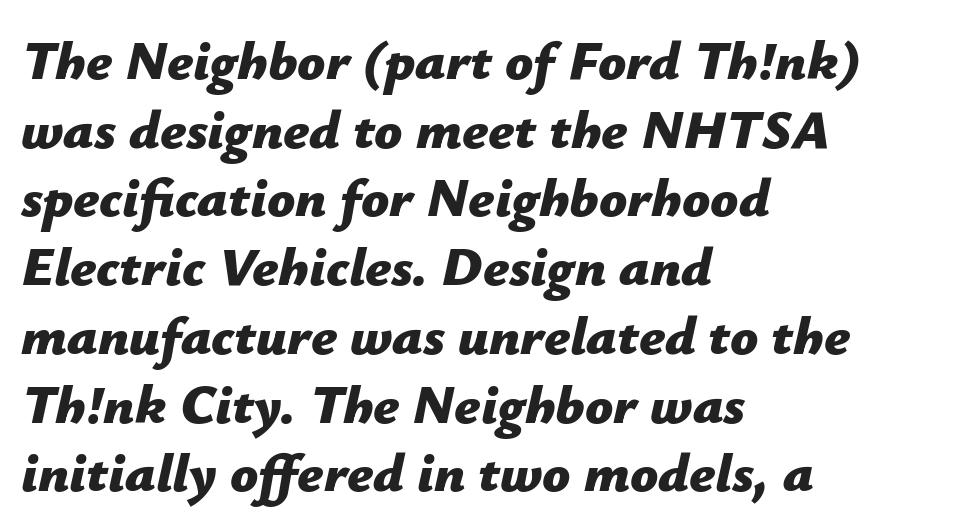
Q: Is the text bold? A: Yes.
Q: Is the text italic (slanted)? A: Yes, it leans right by about 12 degrees.
Q: Is the text underlined? A: No.
Q: How is the paragraph aligned? A: Left-aligned.
Q: Is the spacing between letters normal or unusually wide? A: Normal.
Q: Is the spacing between lines tight, normal or loose? A: Normal.
Q: Width (condensed, normal, or wide)? A: Normal.
Q: Stroke contrast? A: Low.
Q: x-height? A: Medium.
Q: Monospaced? A: No.
